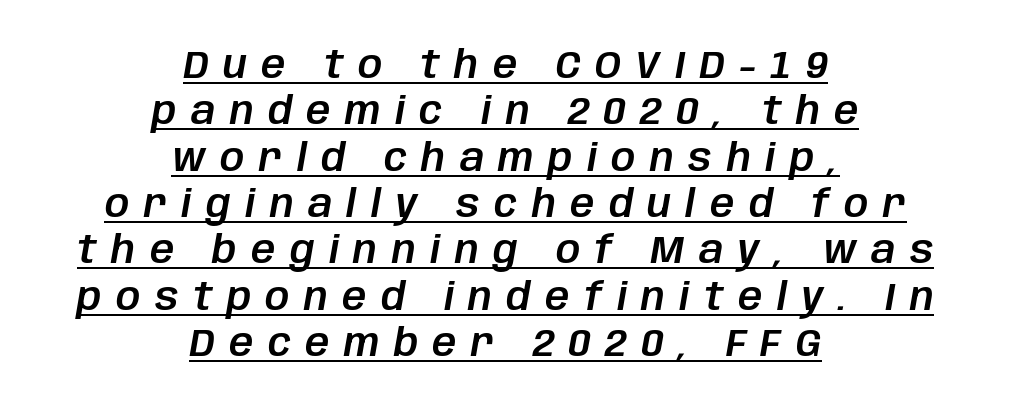
{"italic": "yes", "lean": "right", "slant_degrees": 10, "width": "normal", "stroke_contrast": "low", "x_height": "large", "monospaced": "no", "underline": "yes", "align": "center", "line_spacing_ratio": 1.22, "letter_spacing": "wide", "letter_spacing_em": 0.38, "glyph_px": 38}
